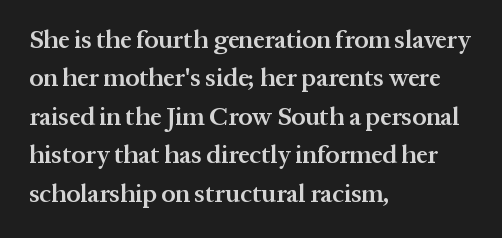
Q: Is the text bold? A: Semi-bold.
Q: Is the text italic (slanted)? A: No, it is upright.
Q: Is the text underlined? A: No.
Q: How is the paragraph aligned? A: Left-aligned.
Q: Is the spacing between letters normal or unusually wide? A: Normal.
Q: Is the spacing between lines tight, normal or loose? A: Normal.
